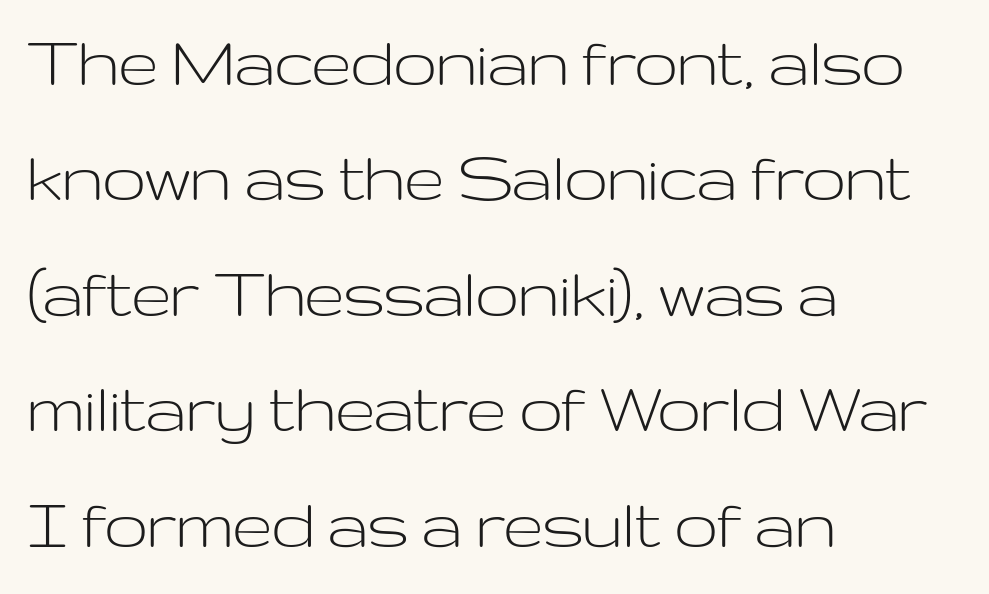
The image shows 77 px light, wide sans-serif type, upright; set left-aligned, normal line spacing (1.5x), normal letter spacing, not underlined; low stroke contrast and a medium x-height.
